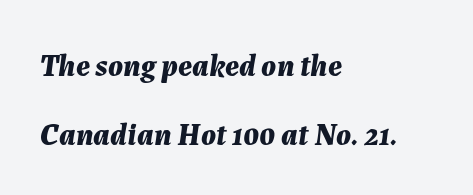
The image shows 31 px bold type, italic (leaning right); set left-aligned, loose line spacing (2.22x), normal letter spacing, not underlined; medium stroke contrast and a medium x-height.
